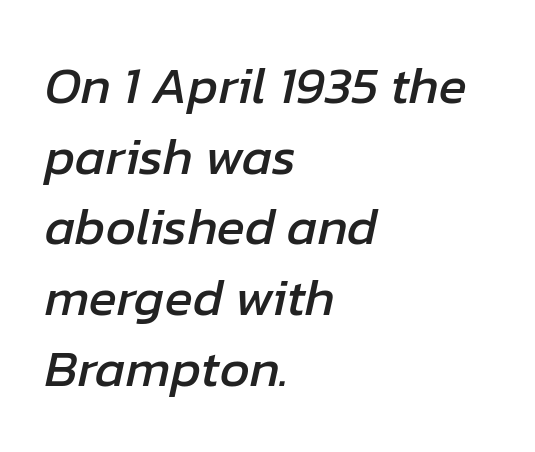
Does the leading feel generous? No, just average. Each line starts at the same left margin while the right side varies. There is no visible air inserted between adjacent glyphs. These lines were composed using italics. Just letters on the line, the space beneath them empty. This sample has the flowing, uneven cadence of proportional lettering.
